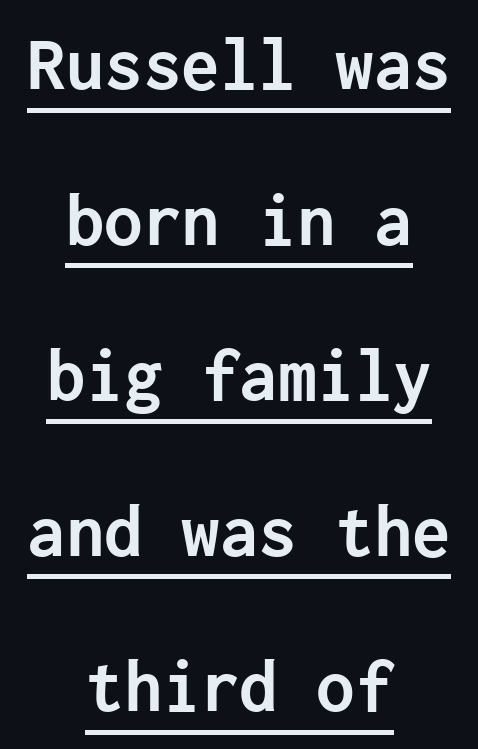
Q: Is the text bold? A: Yes.
Q: Is the text italic (slanted)? A: No, it is upright.
Q: Is the typeface a serif or a sans-serif typeface? A: Sans-serif.
Q: Is the text underlined? A: Yes.
Q: How is the paragraph aligned? A: Centered.
Q: Is the spacing between letters normal or unusually wide? A: Normal.
Q: Is the spacing between lines tight, normal or loose? A: Loose.
Q: Width (condensed, normal, or wide)? A: Normal.
Q: Stroke contrast? A: Low.
Q: x-height? A: Medium.
